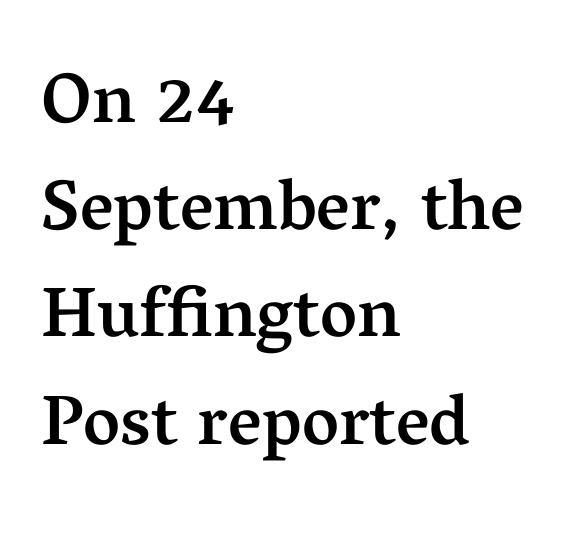
Q: Is the text bold? A: Semi-bold.
Q: Is the text italic (slanted)? A: No, it is upright.
Q: Is the typeface a serif or a sans-serif typeface? A: Serif.
Q: Is the text underlined? A: No.
Q: How is the paragraph aligned? A: Left-aligned.
Q: Is the spacing between letters normal or unusually wide? A: Normal.
Q: Is the spacing between lines tight, normal or loose? A: Normal.
Q: Width (condensed, normal, or wide)? A: Normal.
Q: Stroke contrast? A: Medium.
Q: x-height? A: Medium.
Q: Monospaced? A: No.
